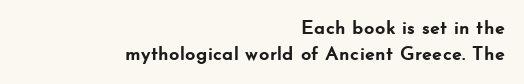
Does the leading feel generous? No, just average. It's the straight-up-and-down kind of type. All the whitespace from short lines collects on the left. A clean baseline with only descenders dipping below it.
